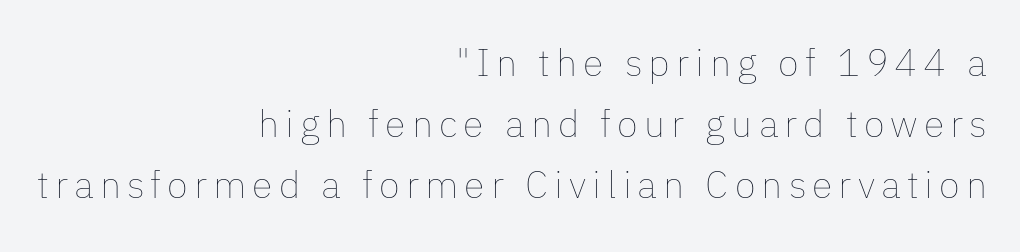
The image shows 38 px thin type, upright; set right-aligned, normal line spacing (1.6x), not underlined; low stroke contrast and a medium x-height.
